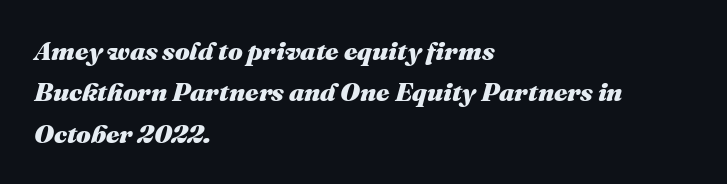
{"italic": "yes", "lean": "right", "slant_degrees": 16, "bold": "yes", "underline": "no", "align": "left", "line_spacing": "normal", "line_spacing_ratio": 1.59, "letter_spacing": "normal", "letter_spacing_em": 0.0, "glyph_px": 26}
